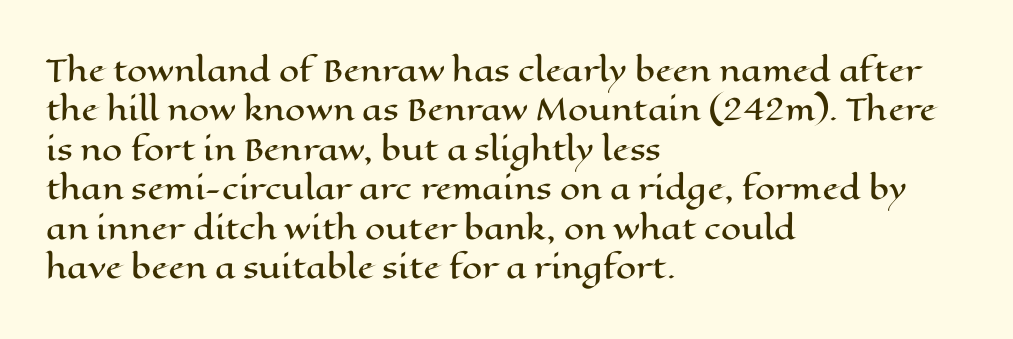
The image shows 29 px wide type, upright; set left-aligned, normal line spacing (1.36x), normal letter spacing, not underlined; high stroke contrast and a medium x-height.
